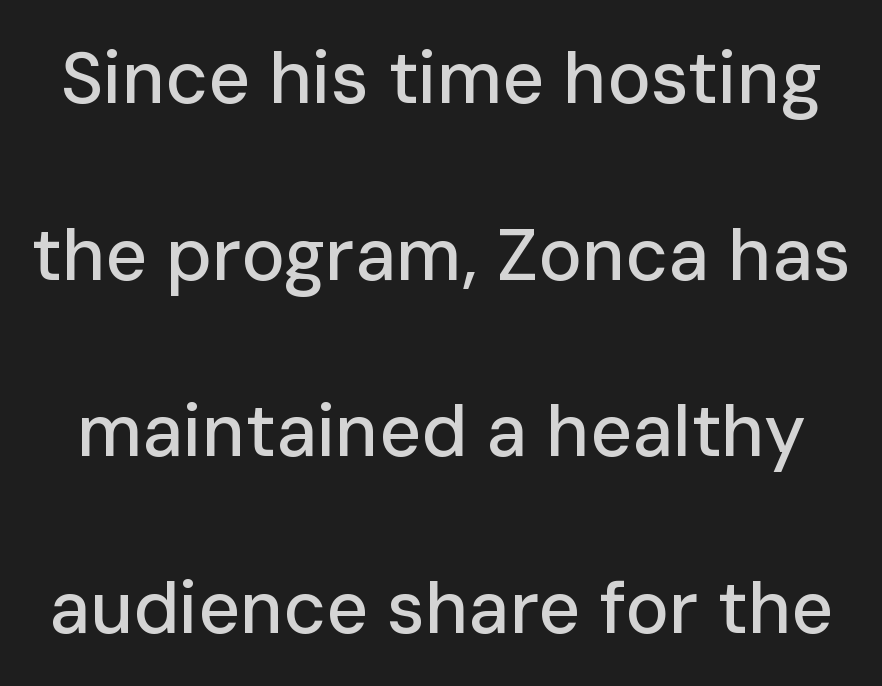
{"serif": "no", "italic": "no", "width": "normal", "stroke_contrast": "low", "x_height": "medium", "monospaced": "no", "underline": "no", "line_spacing": "loose", "line_spacing_ratio": 2.42, "letter_spacing": "normal", "letter_spacing_em": 0.0, "glyph_px": 73}
